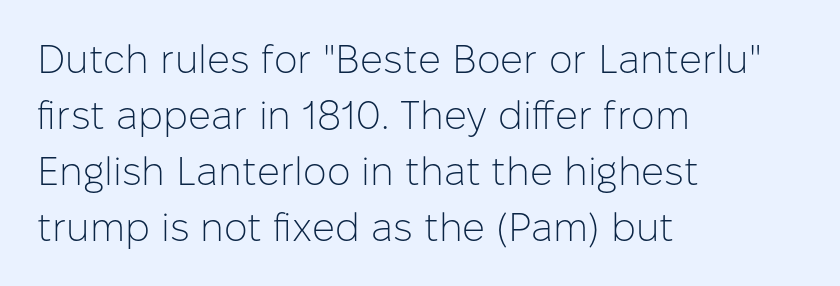
Q: Is the text bold? A: No.
Q: Is the text italic (slanted)? A: No, it is upright.
Q: Is the typeface a serif or a sans-serif typeface? A: Sans-serif.
Q: Is the text underlined? A: No.
Q: How is the paragraph aligned? A: Left-aligned.
Q: Is the spacing between letters normal or unusually wide? A: Normal.
Q: Is the spacing between lines tight, normal or loose? A: Normal.
Q: Width (condensed, normal, or wide)? A: Normal.
Q: Stroke contrast? A: Low.
Q: x-height? A: Medium.
Q: Monospaced? A: No.
